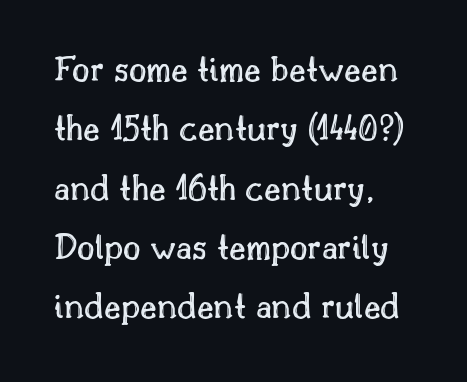
Quick note: interline space is typical. Each row of text sits above clean, open space. Character widths vary here, with narrow letters taking less room than wide ones. The lines in this sample share a left origin and differ only in where they stop. Students, note that the glyphs here touch the page at normal intervals. No italicization has been applied; the sample stays upright.
